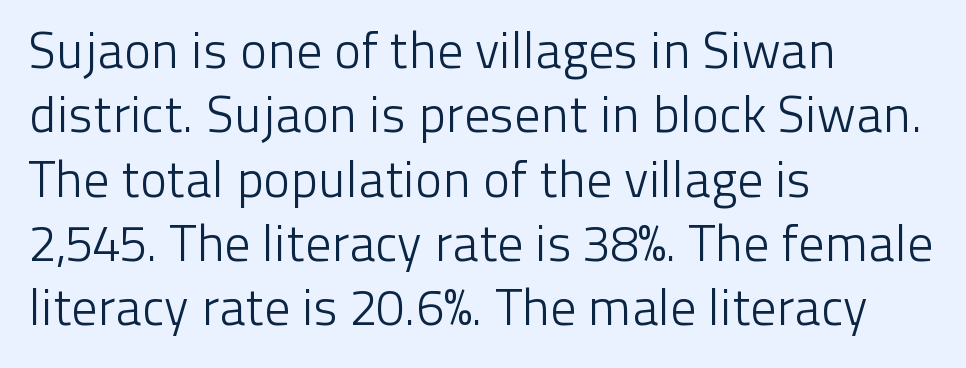
The image shows 51 px light sans-serif type, upright; set left-aligned, normal line spacing (1.26x), normal letter spacing, not underlined; low stroke contrast and a medium x-height.
